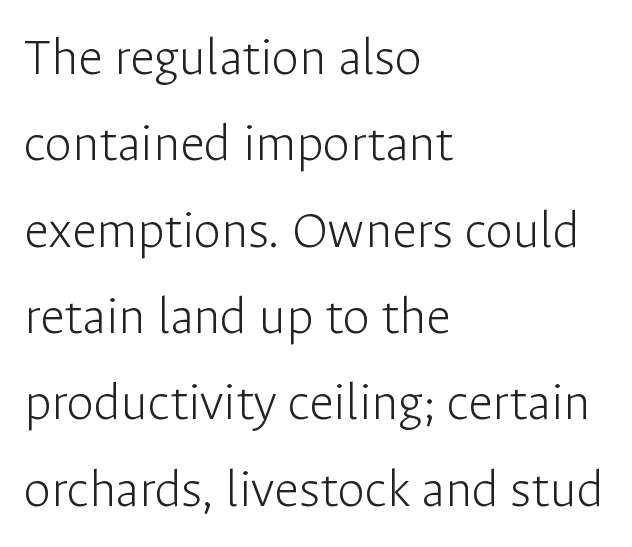
Q: Is the text bold? A: No.
Q: Is the text italic (slanted)? A: No, it is upright.
Q: Is the typeface a serif or a sans-serif typeface? A: Sans-serif.
Q: Is the text underlined? A: No.
Q: How is the paragraph aligned? A: Left-aligned.
Q: Is the spacing between letters normal or unusually wide? A: Normal.
Q: Is the spacing between lines tight, normal or loose? A: Normal.
Q: Width (condensed, normal, or wide)? A: Normal.
Q: Stroke contrast? A: Low.
Q: x-height? A: Medium.
Q: Monospaced? A: No.
